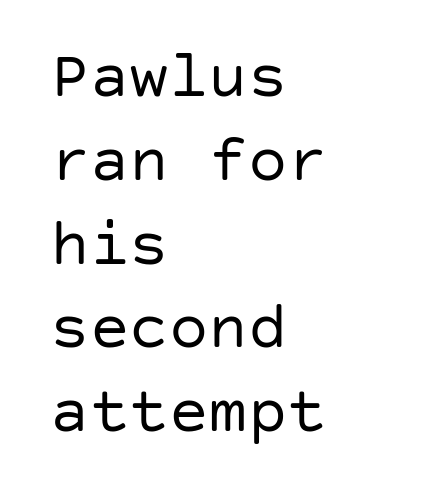
{"serif": "no", "italic": "no", "bold": "no", "weight": "regular", "width": "normal", "stroke_contrast": "low", "x_height": "large", "underline": "no", "align": "left", "line_spacing": "normal", "line_spacing_ratio": 1.27, "letter_spacing": "normal", "letter_spacing_em": 0.0, "glyph_px": 66}
